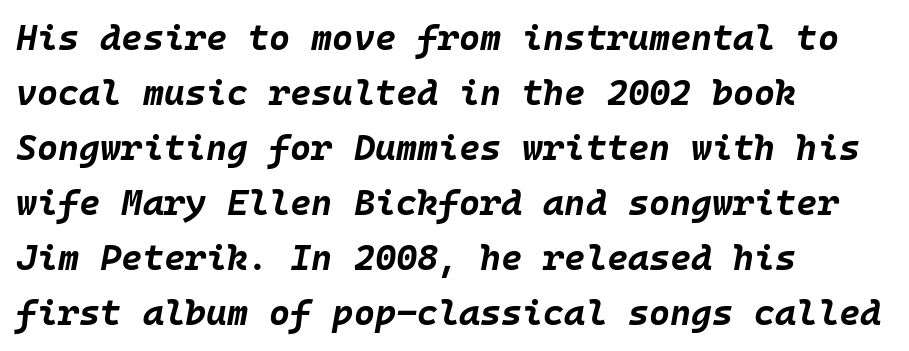
Q: Is the text bold? A: Yes.
Q: Is the text italic (slanted)? A: Yes, it leans right by about 10 degrees.
Q: Is the text underlined? A: No.
Q: How is the paragraph aligned? A: Left-aligned.
Q: Is the spacing between letters normal or unusually wide? A: Normal.
Q: Is the spacing between lines tight, normal or loose? A: Normal.
Q: Width (condensed, normal, or wide)? A: Normal.
Q: Stroke contrast? A: Low.
Q: x-height? A: Large.
Q: Monospaced? A: Yes.
